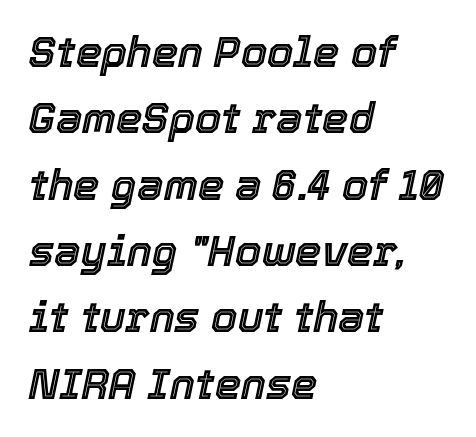
The rag falls on the right side of this text block. Normally led — the rows are evenly, conventionally spaced. Type without underlining. The face used here is rendered with its standard letterfit. The face used here is proportionally spaced, like ordinary book or web type.
